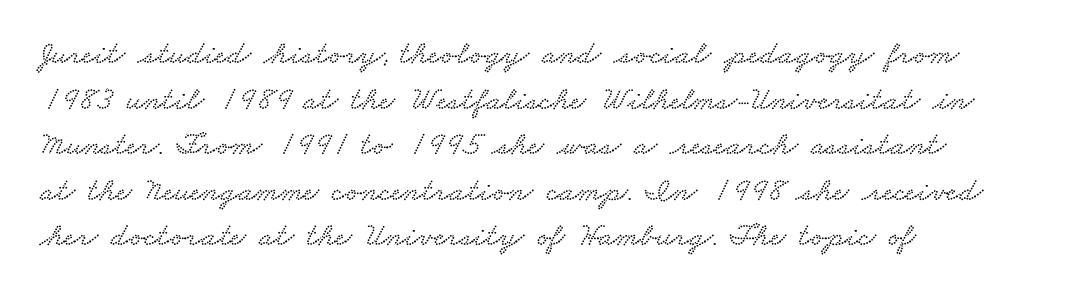
Plain, unruled lines of type. The face used here is rendered with its standard letterfit. You could not count columns in this text — the font is proportionally spaced. How would I describe the line gaps? Plain and ordinary. This rendering employs a face with finishing strokes, i.e., a serif.
